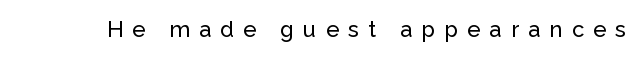
Q: Is the text italic (slanted)? A: No, it is upright.
Q: Is the text underlined? A: No.
Q: Is the spacing between letters normal or unusually wide? A: Unusually wide.
